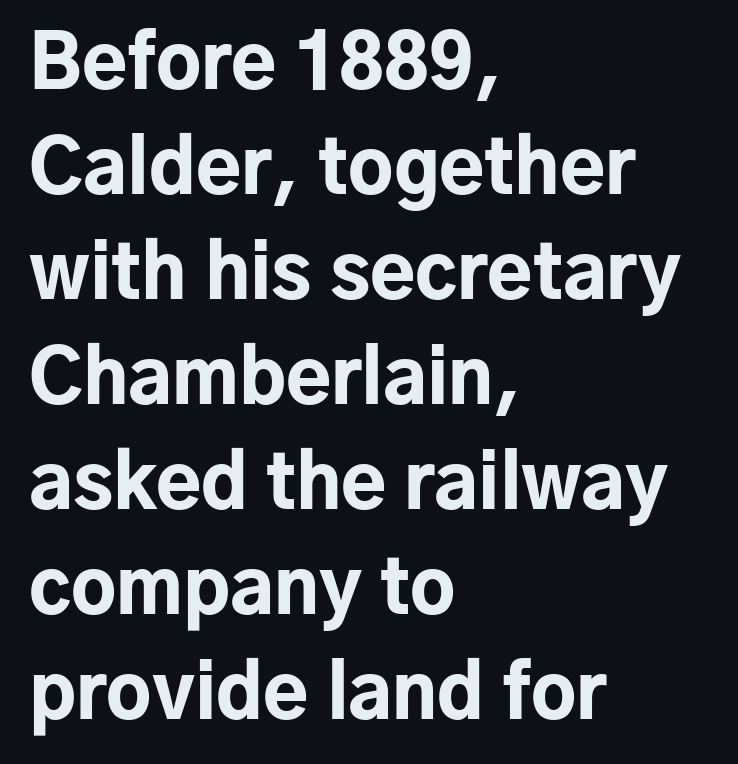
When letters stand straight like this, we call the style roman or upright. On the weight axis this lands at bold, roughly 700. The rendering keeps characters at their native spacing. Here the designer chose a conventional face with non-uniform glyph widths.
